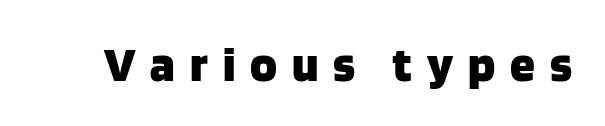
Q: Is the text bold? A: Yes.
Q: Is the text italic (slanted)? A: No, it is upright.
Q: Is the typeface a serif or a sans-serif typeface? A: Sans-serif.
Q: Is the text underlined? A: No.
Q: Is the spacing between letters normal or unusually wide? A: Unusually wide.
Q: Width (condensed, normal, or wide)? A: Normal.
Q: Stroke contrast? A: Low.
Q: x-height? A: Large.
Q: Monospaced? A: No.
